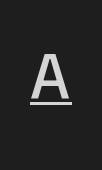
The image shows 70 px sans-serif type, upright; set unusually wide letter spacing (+0.46 em), underlined; low stroke contrast and a medium x-height.
